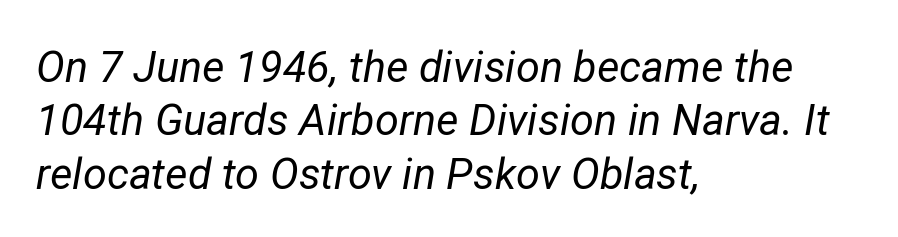
Q: Is the text bold? A: No.
Q: Is the text italic (slanted)? A: Yes, it leans right by about 12 degrees.
Q: Is the text underlined? A: No.
Q: How is the paragraph aligned? A: Left-aligned.
Q: Is the spacing between letters normal or unusually wide? A: Normal.
Q: Width (condensed, normal, or wide)? A: Normal.
Q: Stroke contrast? A: Low.
Q: x-height? A: Medium.
Q: Monospaced? A: No.
